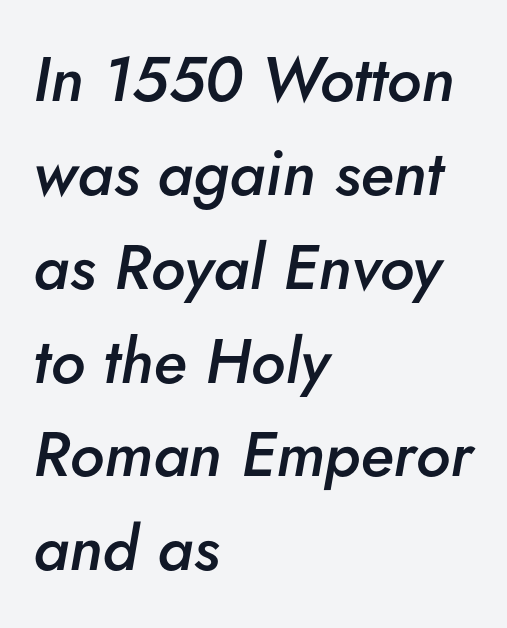
{"italic": "yes", "lean": "right", "slant_degrees": 5, "bold": "semi", "weight": "semibold", "width": "normal", "stroke_contrast": "low", "x_height": "small", "monospaced": "no", "underline": "no", "align": "left", "line_spacing": "normal", "line_spacing_ratio": 1.49, "letter_spacing": "normal", "letter_spacing_em": 0.0, "glyph_px": 63}
